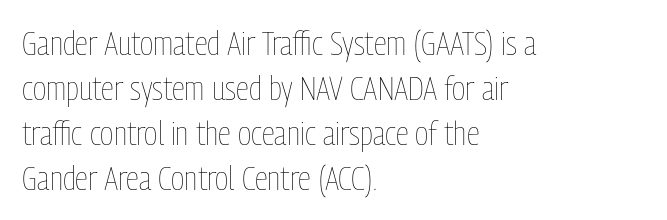
Looks like regular typesetting: each glyph gets only the width it needs. Nobody touched the tracking dial on this one. This sample keeps an unexceptional amount of space between lines. Tall strokes in this sample are plumb rather than angled.
